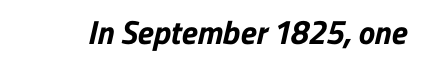
{"serif": "no", "bold": "yes", "weight": "bold", "width": "normal", "stroke_contrast": "low", "x_height": "medium", "monospaced": "no", "underline": "no", "letter_spacing": "normal", "letter_spacing_em": 0.0, "glyph_px": 33}
